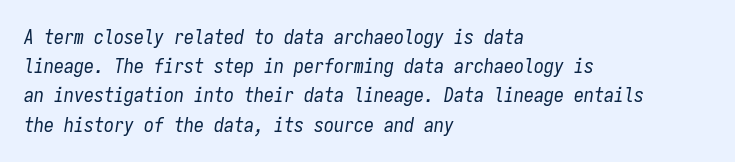
A light-to-regular cut is what we see here. One glance says typical: line gaps are just what's usual. Any mark beneath the type? The region is blank. A student would call this left alignment; a typographer would say flush left, rag right.
